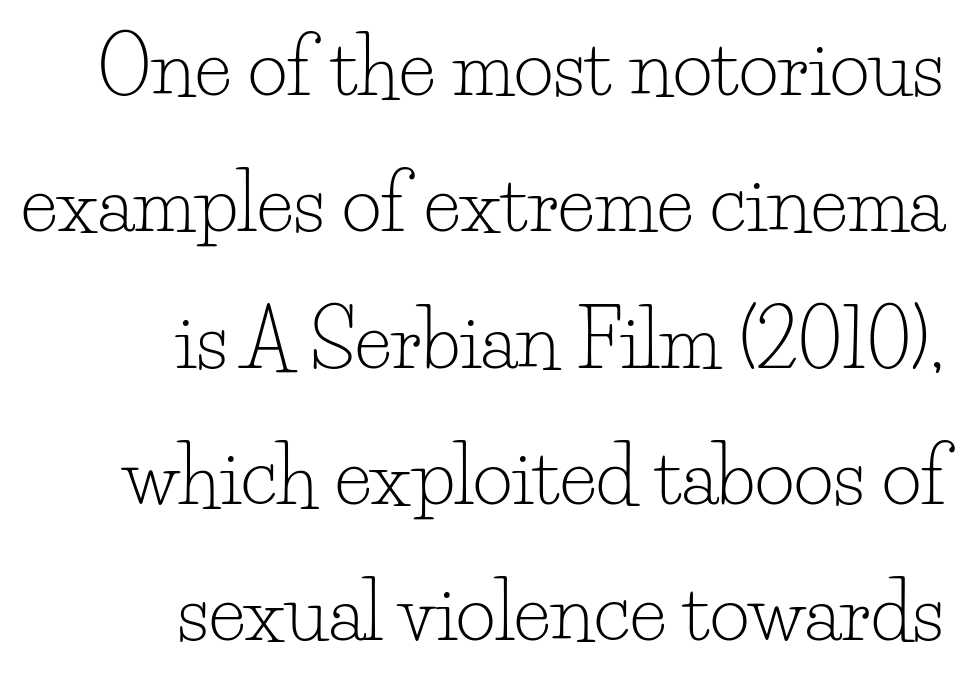
The image shows 77 px light serif type, upright; set right-aligned, line spacing 1.77x, normal letter spacing, not underlined; low stroke contrast and a small x-height.
